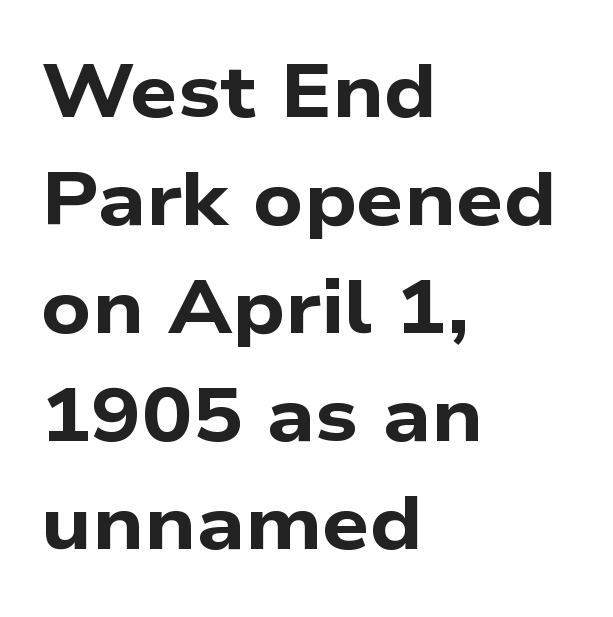
Underline: absent. A normal amount of white space separates one row of letters from the next. Grotesque or geometric, the face here clearly has no serifs. The face used here is proportionally spaced, like ordinary book or web type. What weight is shown? A full bold with thick strokes.
